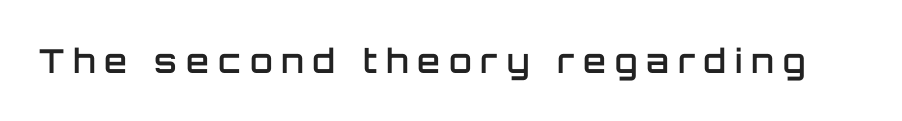
The text was rendered using a sans face with plain stroke endings. Italic: no, the glyphs are upright roman. Words appear elongated and porous because spacing is wide. Do the characters align in a grid? No, the font is proportional.
